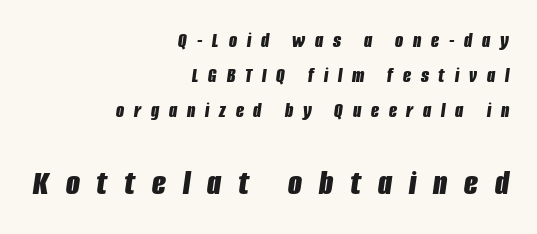
The image shows 36 px bold, condensed type, italic (leaning right); set right-aligned, normal line spacing (1.66x), unusually wide letter spacing (+0.47 em), not underlined; the second (bottom) block is 1.71x larger; low stroke contrast and a large x-height.
